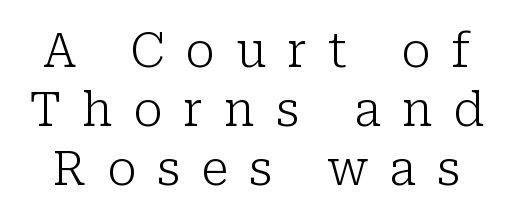
{"serif": "yes", "italic": "no", "bold": "no", "weight": "light", "width": "normal", "stroke_contrast": "low", "x_height": "medium", "monospaced": "no", "underline": "no", "line_spacing": "normal", "line_spacing_ratio": 1.26, "letter_spacing": "wide", "letter_spacing_em": 0.45, "glyph_px": 47}
